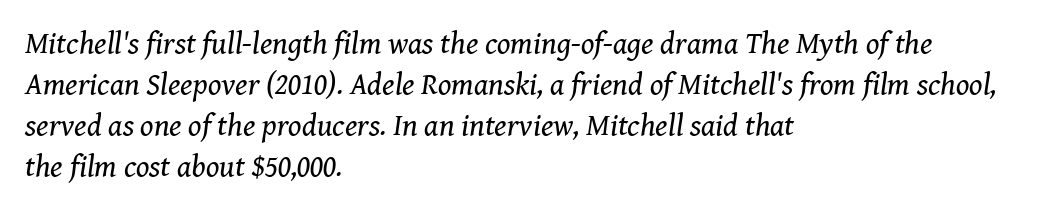
Descenders are the only things crossing below the line. Is this a fixed-width face? No — the glyphs have proportional, varying widths. The paragraph has a hard left edge and a soft right edge. Normally led — the rows are evenly, conventionally spaced.
